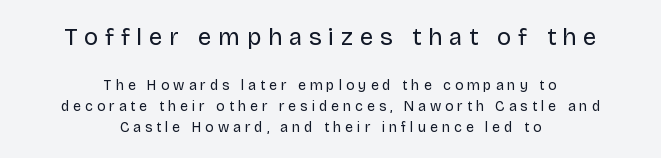
{"italic": "no", "bold": "no", "underline": "no", "align": "center", "line_spacing": "normal", "line_spacing_ratio": 1.47, "letter_spacing": "wide", "letter_spacing_em": 0.28, "larger_block": "first", "size_ratio": 1.71, "glyph_px": 24}
